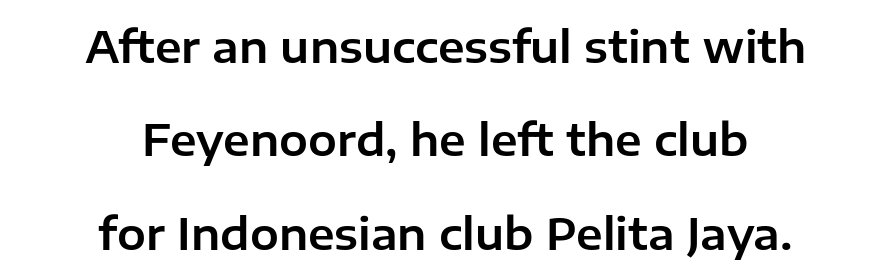
A clean baseline with only descenders dipping below it. Letterform terminals end flat and unadorned throughout the passage. The rag falls on both sides of this text block equally. Is there much room between lines? Yes — plenty of vertical air separates them. You could not count columns in this text — the font is proportionally spaced.
